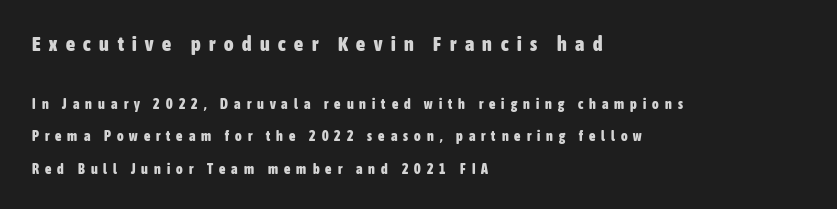
Q: Is the text bold? A: Yes.
Q: Is the text italic (slanted)? A: No, it is upright.
Q: Is the text underlined? A: No.
Q: How is the paragraph aligned? A: Left-aligned.
Q: Is the spacing between letters normal or unusually wide? A: Unusually wide.
Q: Is the spacing between lines tight, normal or loose? A: Loose.
Q: Which block of text is set in a larger size, the first (top) or the second (bottom)? A: The first (top) one.
